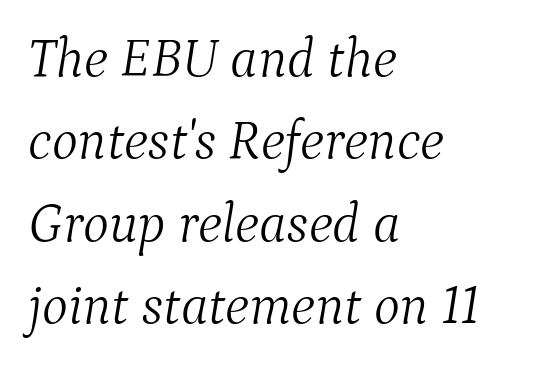
Left-aligned paragraph, ragged on the right. The horizontal fit of the characters is conventional and even. The text was rendered using a seriffed face with decorative stroke endings. Ink coverage per letter is moderate at most. It's the slanting kind of type. Each letter keeps its own natural width here, so spacing adapts to shape.
